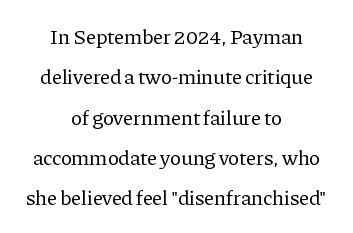
Q: Is the text bold? A: No.
Q: Is the text italic (slanted)? A: No, it is upright.
Q: Is the text underlined? A: No.
Q: How is the paragraph aligned? A: Centered.
Q: Is the spacing between letters normal or unusually wide? A: Normal.
Q: Is the spacing between lines tight, normal or loose? A: Loose.
